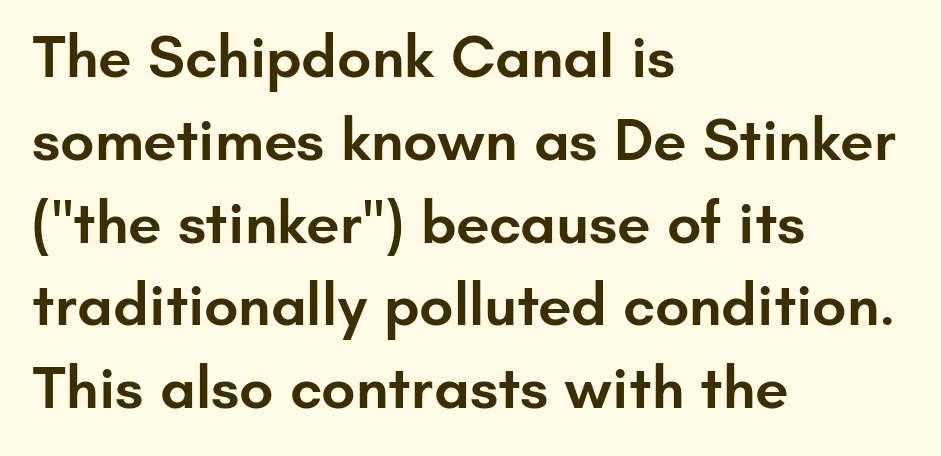
The image shows 60 px semibold sans-serif type, upright; set left-aligned, normal line spacing (1.38x), normal letter spacing, not underlined; low stroke contrast and a small x-height.
